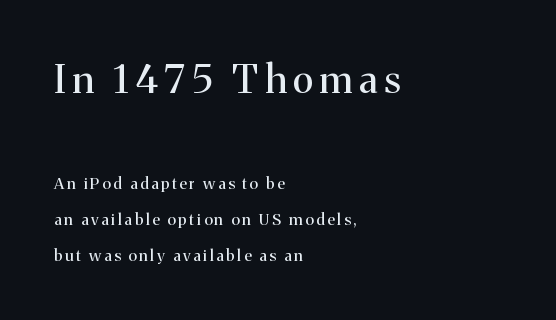
Looks like regular typesetting: each glyph gets only the width it needs. Left-aligned paragraph, ragged on the right. How would I describe the line gaps? Wide and relaxed. These glyphs show unthickened strokes, regular width or finer. Is this a sans? No — the strokes have serifs. Anything drawn beneath the words? Only blank space.
